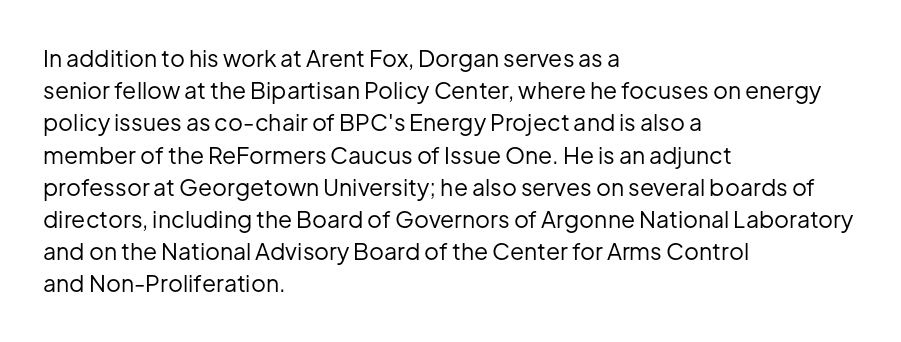
Q: Is the text bold? A: No.
Q: Is the text italic (slanted)? A: No, it is upright.
Q: Is the text underlined? A: No.
Q: How is the paragraph aligned? A: Left-aligned.
Q: Is the spacing between letters normal or unusually wide? A: Normal.
Q: Is the spacing between lines tight, normal or loose? A: Normal.
